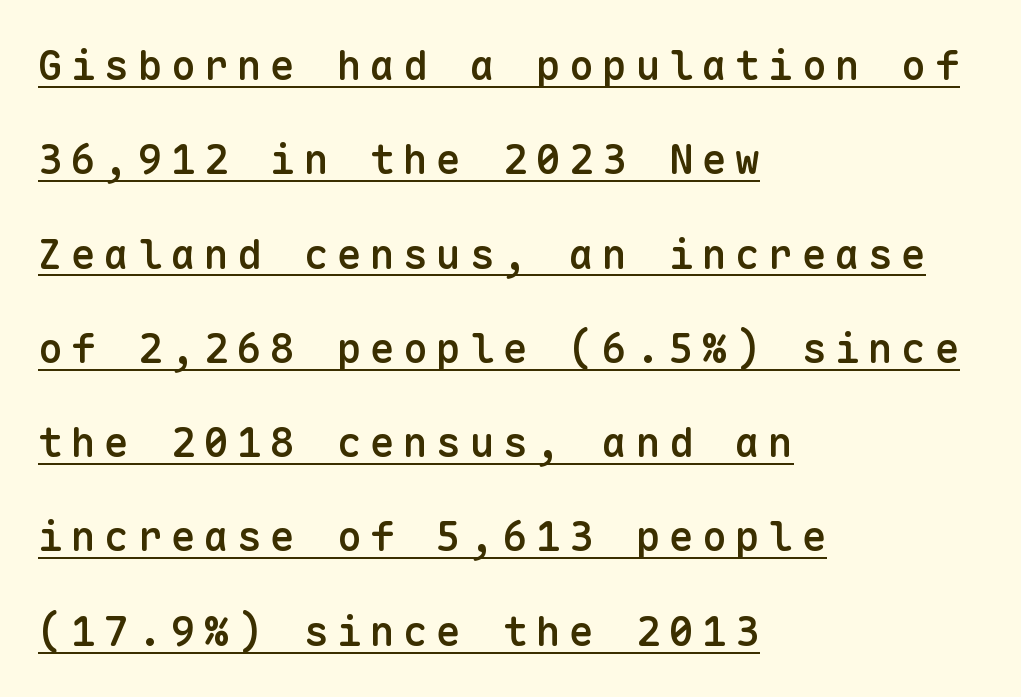
The image shows 41 px semibold sans-serif type, upright, monospaced; set left-aligned, loose line spacing (2.3x), unusually wide letter spacing (+0.21 em), underlined; low stroke contrast and a medium x-height.
